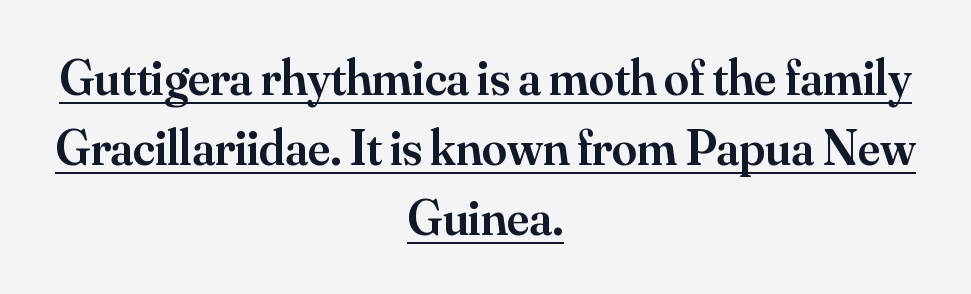
Q: Is the text bold? A: Semi-bold.
Q: Is the text italic (slanted)? A: No, it is upright.
Q: Is the typeface a serif or a sans-serif typeface? A: Serif.
Q: Is the text underlined? A: Yes.
Q: How is the paragraph aligned? A: Centered.
Q: Is the spacing between letters normal or unusually wide? A: Normal.
Q: Is the spacing between lines tight, normal or loose? A: Normal.
Q: Width (condensed, normal, or wide)? A: Normal.
Q: Stroke contrast? A: Medium.
Q: x-height? A: Small.
Q: Monospaced? A: No.
